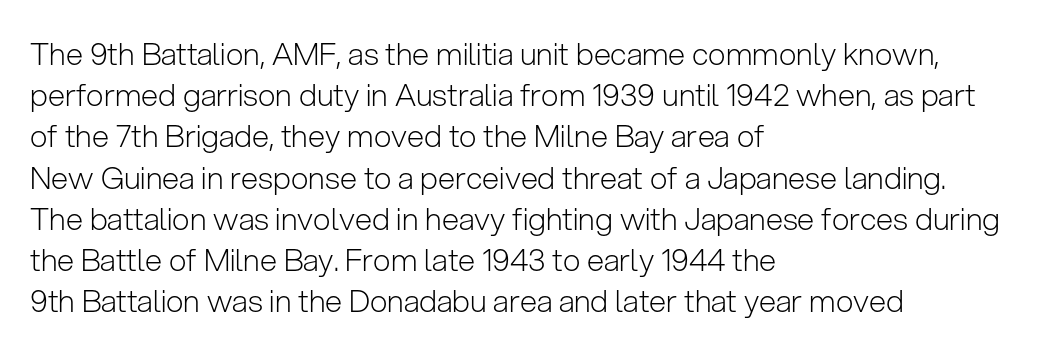
The image shows 31 px light sans-serif type, upright; set left-aligned, normal line spacing (1.33x), normal letter spacing, not underlined; low stroke contrast and a medium x-height.
